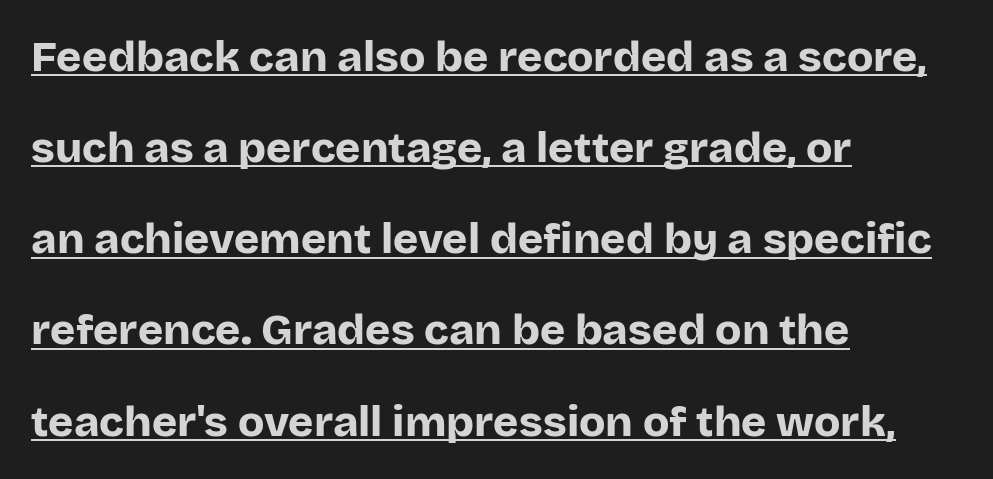
{"serif": "no", "italic": "no", "bold": "yes", "weight": "bold", "width": "normal", "stroke_contrast": "low", "x_height": "large", "monospaced": "no", "underline": "yes", "align": "left", "line_spacing": "loose", "line_spacing_ratio": 2.12, "letter_spacing": "normal", "letter_spacing_em": 0.0, "glyph_px": 43}
